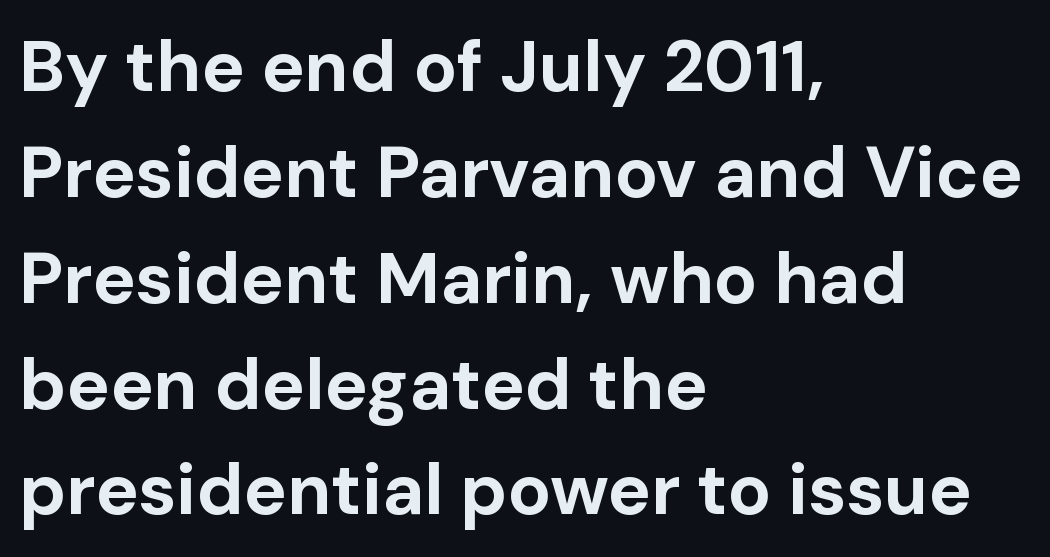
Q: Is the text bold? A: Yes.
Q: Is the text italic (slanted)? A: No, it is upright.
Q: Is the typeface a serif or a sans-serif typeface? A: Sans-serif.
Q: Is the text underlined? A: No.
Q: How is the paragraph aligned? A: Left-aligned.
Q: Is the spacing between letters normal or unusually wide? A: Normal.
Q: Is the spacing between lines tight, normal or loose? A: Normal.
Q: Width (condensed, normal, or wide)? A: Normal.
Q: Stroke contrast? A: Low.
Q: x-height? A: Medium.
Q: Monospaced? A: No.
